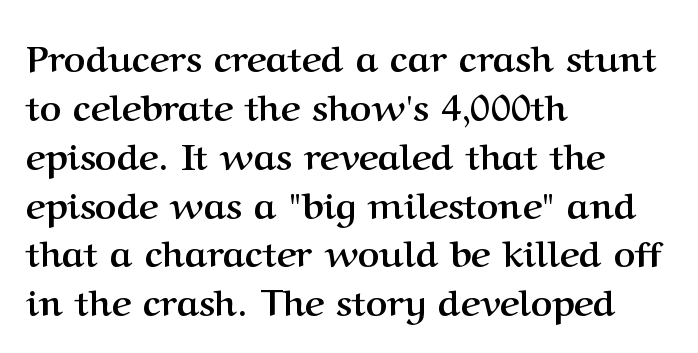
Q: Is the text bold? A: Yes.
Q: Is the text italic (slanted)? A: No, it is upright.
Q: Is the typeface a serif or a sans-serif typeface? A: Serif.
Q: Is the text underlined? A: No.
Q: How is the paragraph aligned? A: Left-aligned.
Q: Is the spacing between letters normal or unusually wide? A: Normal.
Q: Is the spacing between lines tight, normal or loose? A: Normal.
Q: Width (condensed, normal, or wide)? A: Normal.
Q: Stroke contrast? A: Medium.
Q: x-height? A: Medium.
Q: Monospaced? A: No.
